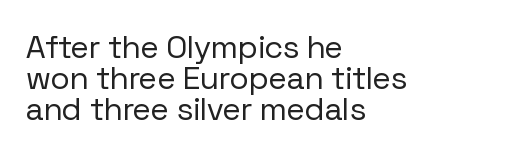
Here the glyphs are tracked normally, forming tight word shapes. Lines of text with bare space underneath. Interline gaps are noticeably narrow in this sample. Does the type have serifs? No, each stem ends abruptly. The lines are quadded left. Is this a fixed-width face? No — the glyphs have proportional, varying widths.
